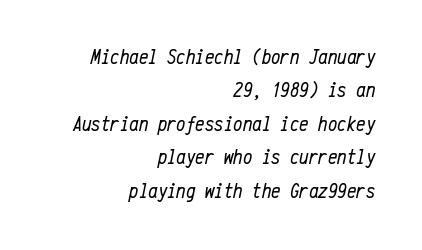
The image shows 21 px text type, italic (leaning right); set right-aligned, normal line spacing (1.59x), normal letter spacing, not underlined.
